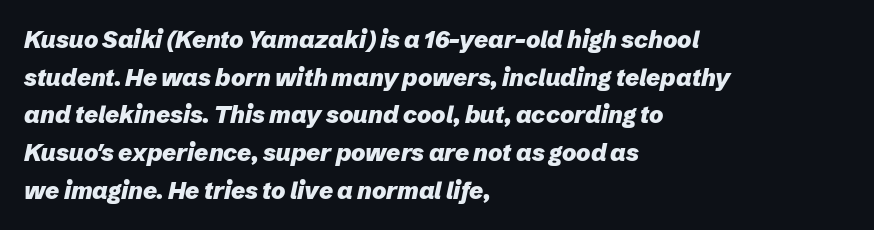
Q: Is the text bold? A: Yes.
Q: Is the text italic (slanted)? A: Yes, it leans right by about 12 degrees.
Q: Is the text underlined? A: No.
Q: How is the paragraph aligned? A: Left-aligned.
Q: Is the spacing between letters normal or unusually wide? A: Normal.
Q: Is the spacing between lines tight, normal or loose? A: Normal.
